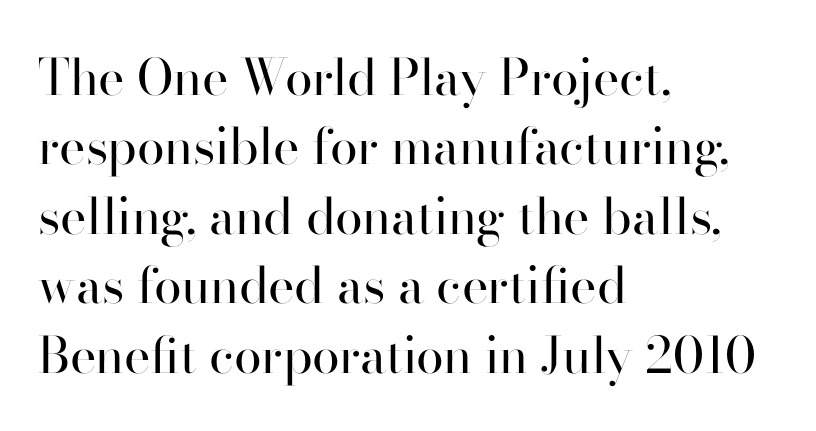
{"serif": "no", "italic": "no", "bold": "no", "weight": "regular", "width": "normal", "stroke_contrast": "high", "x_height": "small", "monospaced": "no", "underline": "no", "align": "left", "line_spacing": "normal", "line_spacing_ratio": 1.39, "letter_spacing": "normal", "letter_spacing_em": 0.0, "glyph_px": 50}
